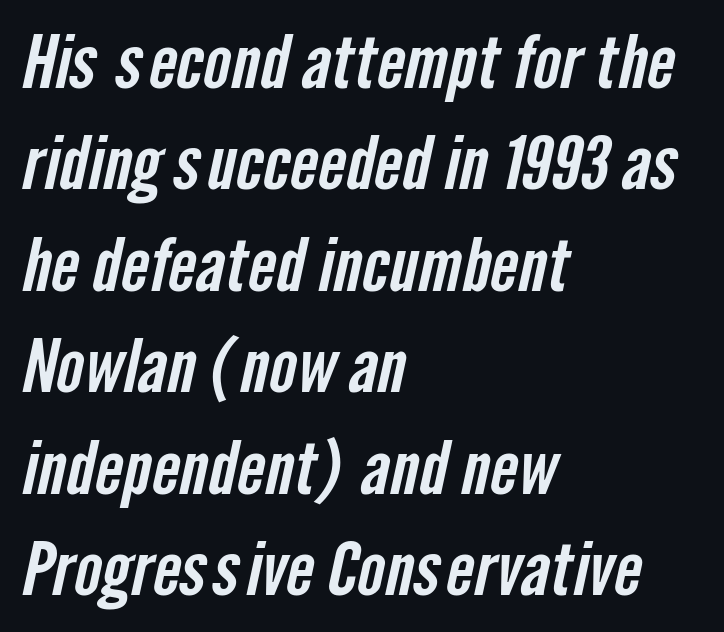
The image shows 74 px condensed sans-serif type; set left-aligned, normal line spacing (1.37x), normal letter spacing, not underlined; low stroke contrast and a medium x-height.
